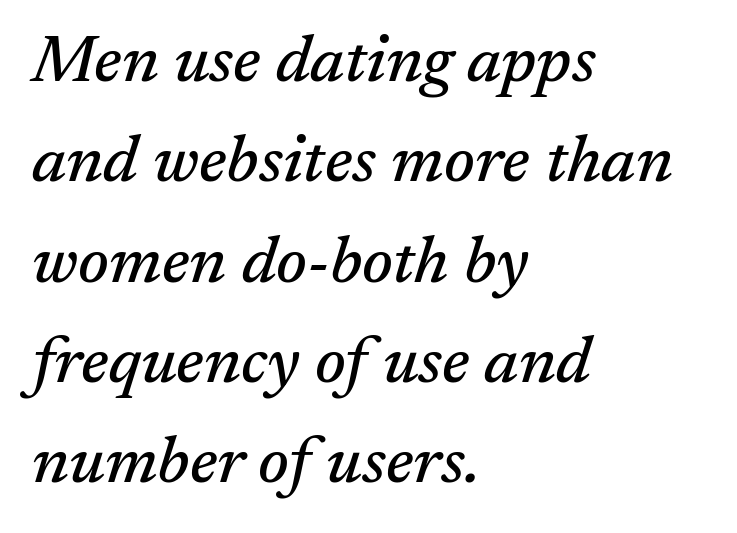
In terms of posture, this sample is oblique. The leading is moderate, giving the passage an even texture. The characters display serif detailing at their extremities. This sample has the flowing, uneven cadence of proportional lettering. Unmarked baselines from the first word to the last. The lines are quadded left.
